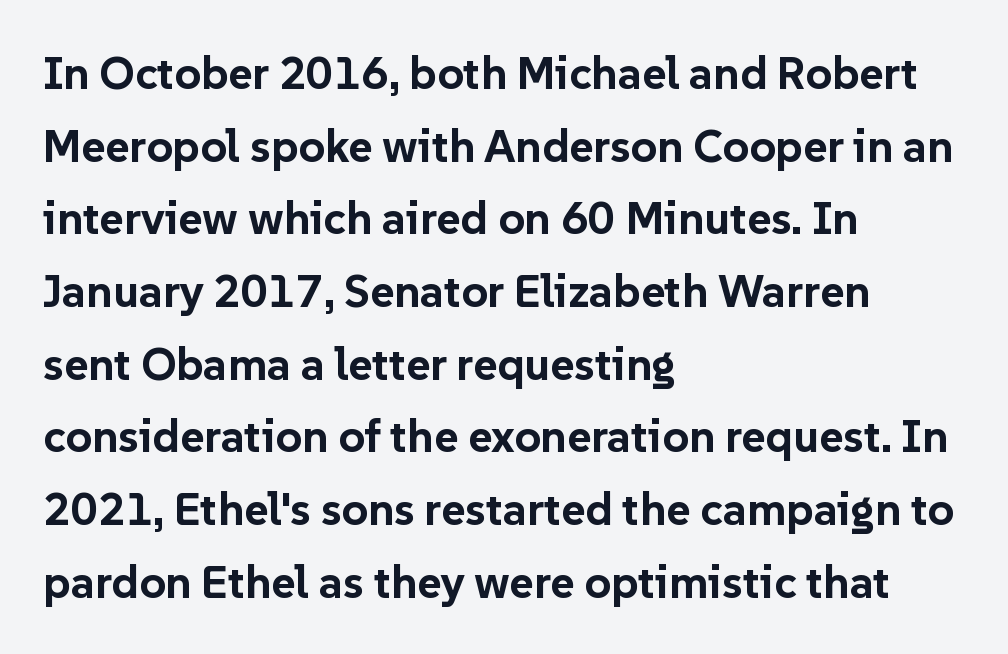
{"serif": "no", "italic": "no", "bold": "yes", "weight": "bold", "width": "normal", "stroke_contrast": "low", "x_height": "medium", "monospaced": "no", "underline": "no", "align": "left", "line_spacing": "normal", "line_spacing_ratio": 1.58, "letter_spacing": "normal", "letter_spacing_em": 0.0, "glyph_px": 46}
